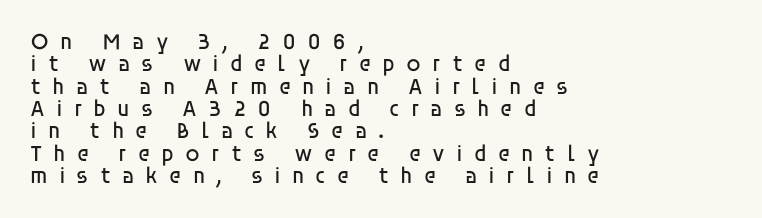
{"italic": "no", "bold": "no", "underline": "no", "align": "left", "line_spacing": "tight", "line_spacing_ratio": 0.97, "letter_spacing": "wide", "letter_spacing_em": 0.48, "glyph_px": 23}
